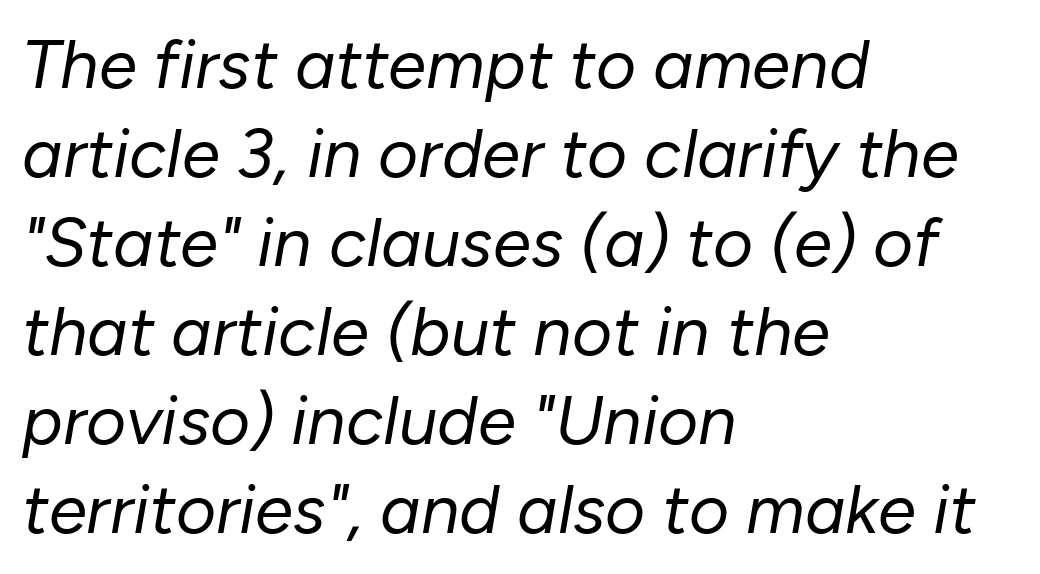
The image shows 69 px regular-weight type, italic (leaning right); set left-aligned, normal line spacing (1.29x), normal letter spacing, not underlined; low stroke contrast and a medium x-height.
